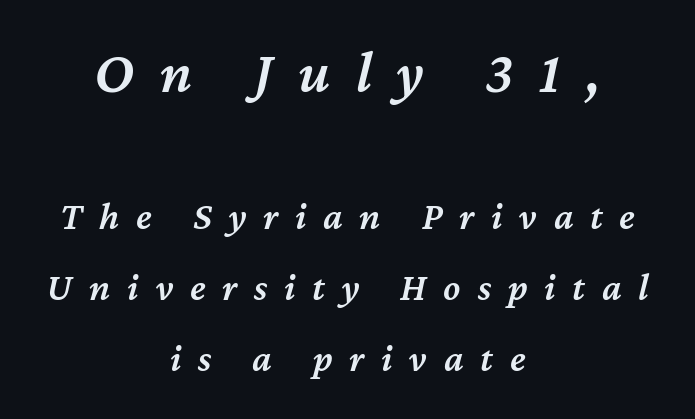
Note: larger setting up top, smaller setting below. The words here are not underlined. Slightly chunky letters — semibold, I'd say, not full bold. Spacing verdict: proportional, widths tailored to each character.
